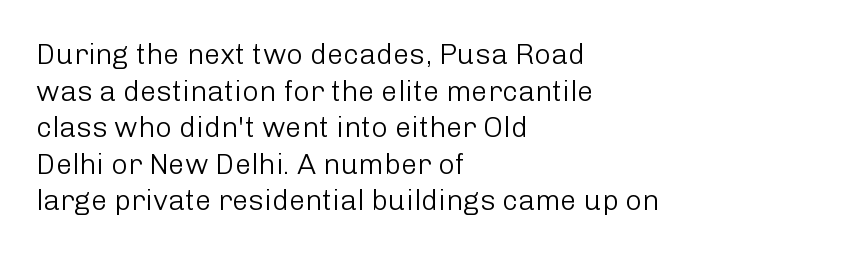
The image shows 29 px light sans-serif type, upright; set left-aligned, normal line spacing (1.26x), normal letter spacing, not underlined; low stroke contrast and a medium x-height.
